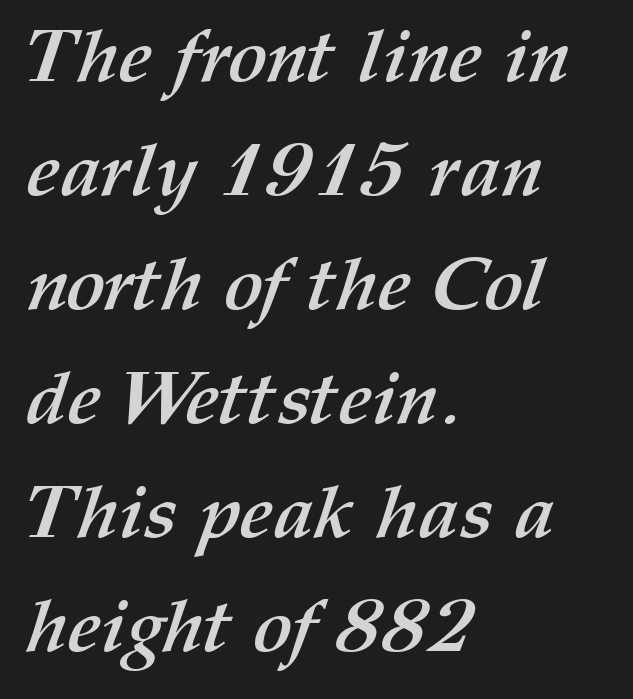
Q: Is the text bold? A: Yes.
Q: Is the text underlined? A: No.
Q: How is the paragraph aligned? A: Left-aligned.
Q: Is the spacing between letters normal or unusually wide? A: Normal.
Q: Is the spacing between lines tight, normal or loose? A: Normal.
Q: Width (condensed, normal, or wide)? A: Normal.
Q: Stroke contrast? A: Medium.
Q: x-height? A: Medium.
Q: Monospaced? A: No.
